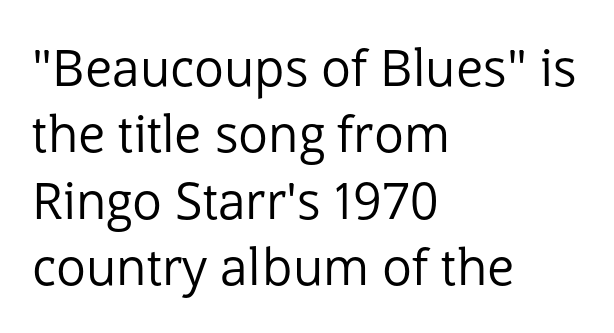
The image shows 50 px regular-weight sans-serif type, upright; set left-aligned, normal line spacing (1.33x), normal letter spacing, not underlined; low stroke contrast and a medium x-height.
